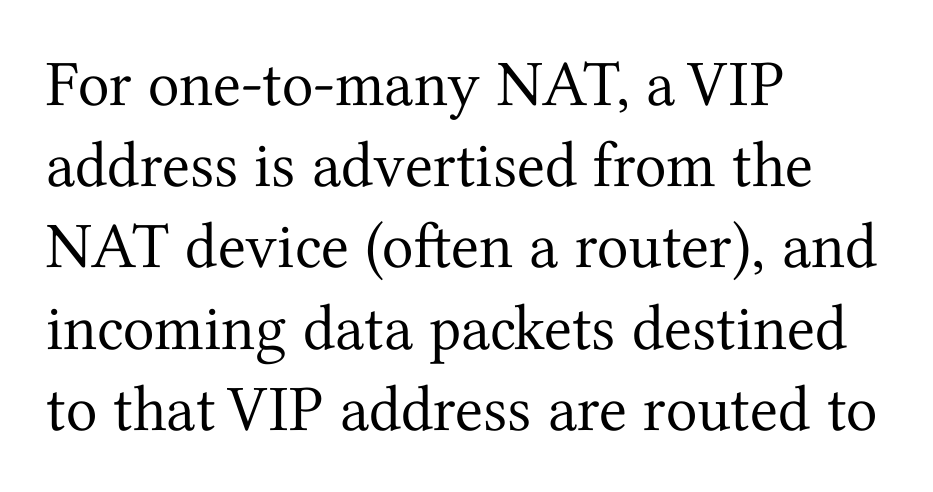
The image shows 65 px regular-weight serif type, upright; set left-aligned, normal line spacing (1.25x), normal letter spacing, not underlined; medium stroke contrast and a medium x-height.
